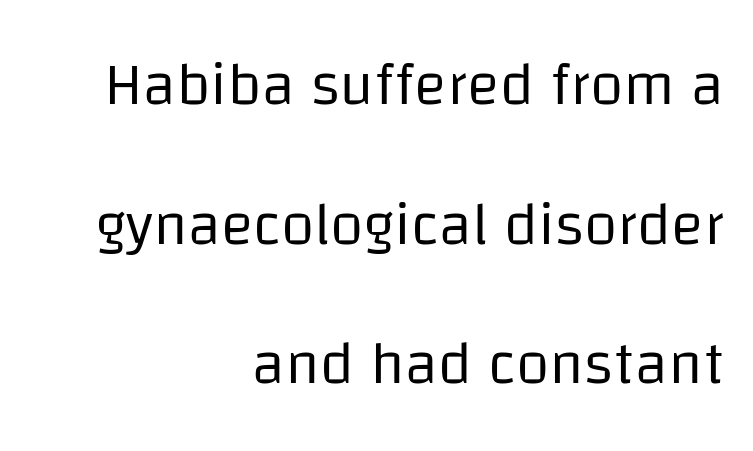
Is the letter spacing exaggerated? No — it looks like the ordinary default. The vertical gap from one line to the next is large. Descenders hang freely into open space. Note the varied advance widths — an 'i' is clearly narrower than an 'm'. If you drew a ruler down the right edge, every line would touch it.
